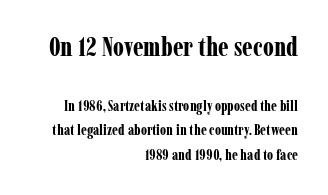
Q: Is the text bold? A: Yes.
Q: Is the text italic (slanted)? A: No, it is upright.
Q: Is the text underlined? A: No.
Q: How is the paragraph aligned? A: Right-aligned.
Q: Is the spacing between letters normal or unusually wide? A: Normal.
Q: Is the spacing between lines tight, normal or loose? A: Normal.
Q: Which block of text is set in a larger size, the first (top) or the second (bottom)? A: The first (top) one.
